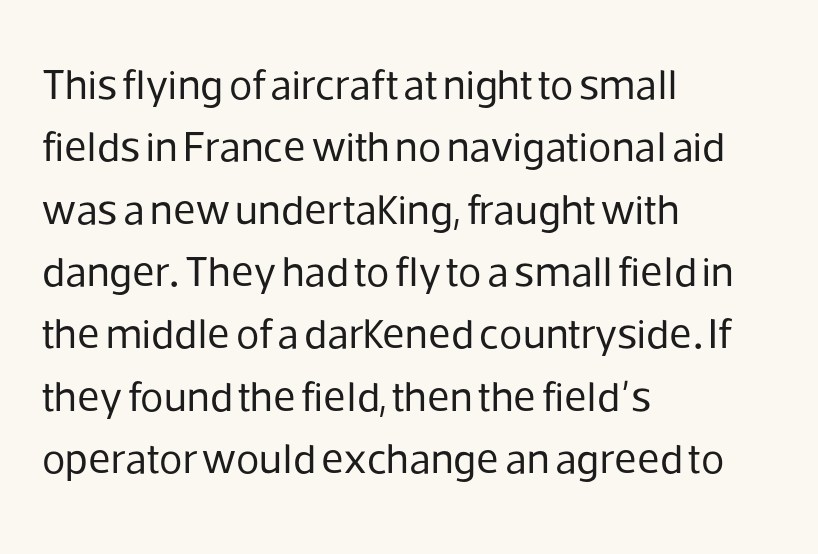
There is no visible air inserted between adjacent glyphs. When letters stand straight like this, we call the style roman or upright. Weight: regular or lighter. Students, observe: this is what conventionally led text looks like.
